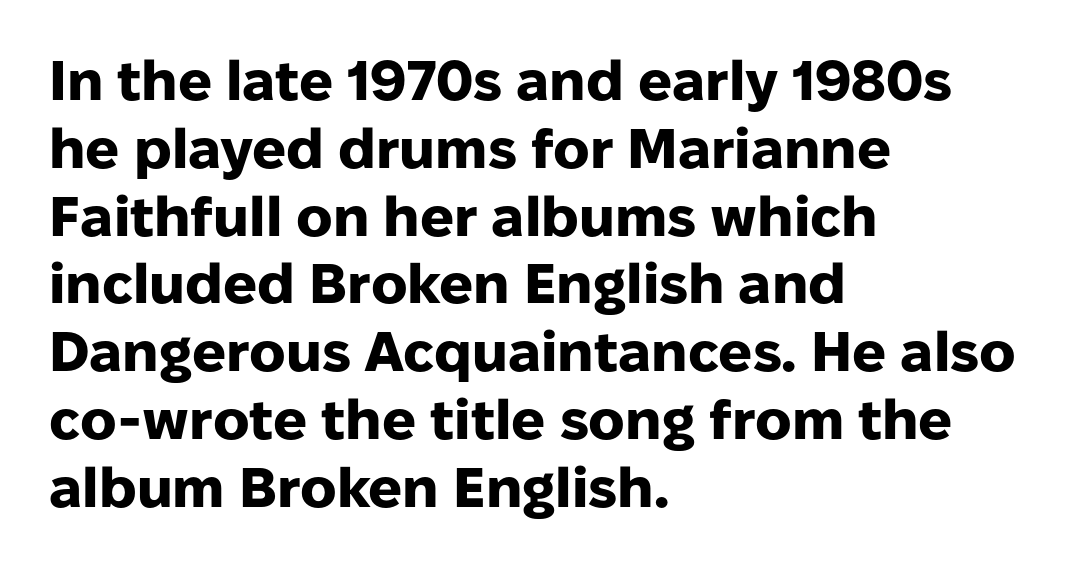
Does extra space separate the letters? No, they use regular spacing. Each row of text sits above clean, open space. Does the copy run flush right? No — it runs flush left. A typesetter would label this face a sans. Quick note: not italic, upright.
